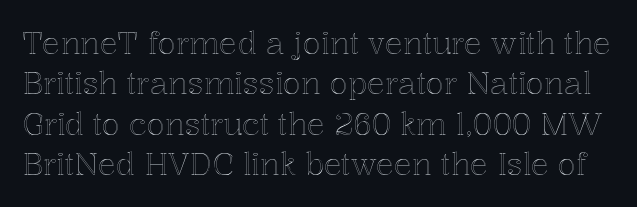
{"italic": "no", "width": "normal", "x_height": "medium", "monospaced": "no", "underline": "no", "line_spacing": "normal", "line_spacing_ratio": 1.35, "letter_spacing": "normal", "letter_spacing_em": 0.0, "glyph_px": 30}
